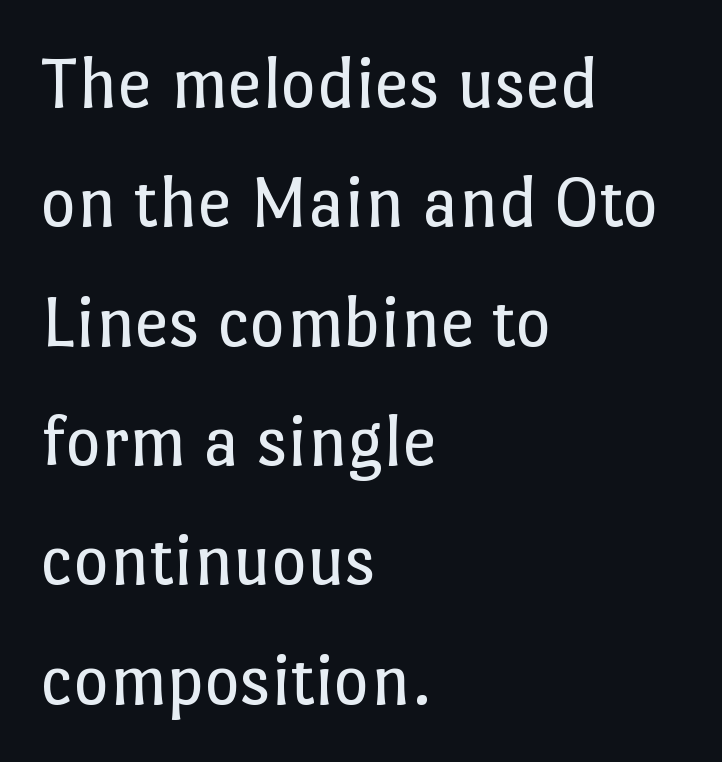
Looks like regular typesetting: each glyph gets only the width it needs. Teacher's note: observe the even left margin — that is flush-left alignment. Does the leading feel generous? No, just average. Nobody touched the tracking dial on this one. Type without underlining. The strokes carry an ordinary text weight at most.
